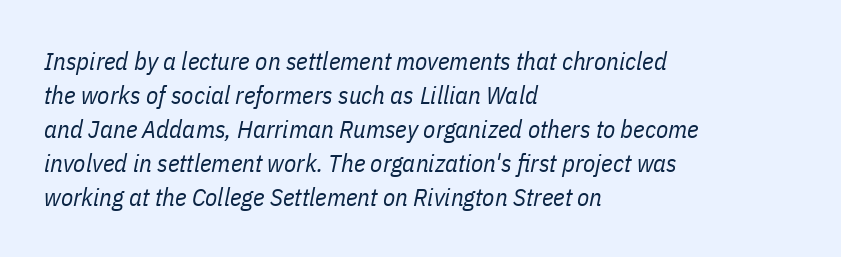
The image shows 25 px text type, italic (leaning right); set left-aligned, normal line spacing (1.36x), normal letter spacing, not underlined.
